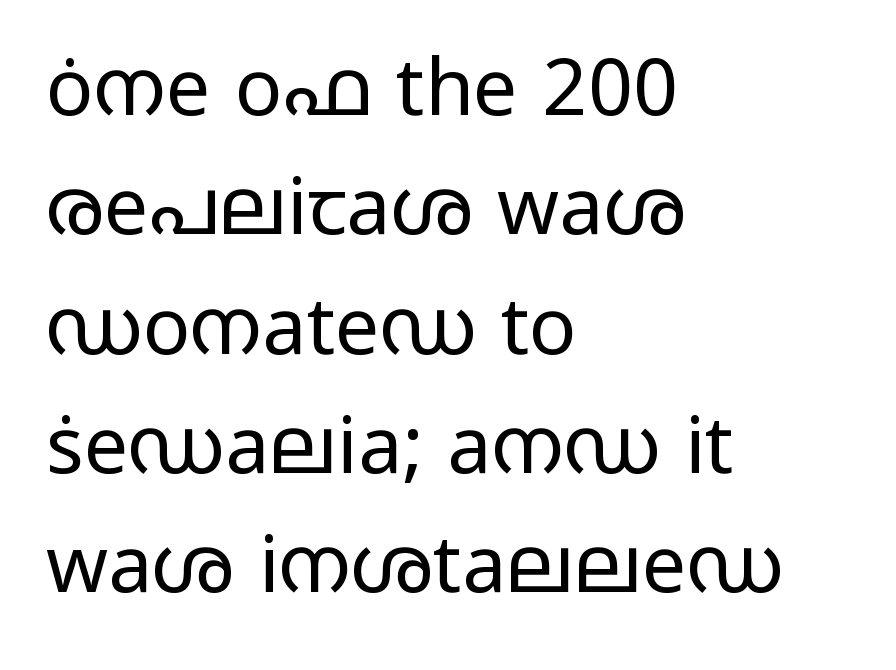
Unlike a traditional serif, this face leaves its strokes unadorned. Do the letters lean? They stand straight. Heft: none added — not bold. The leading is moderate, giving the passage an even texture. Line beginnings align vertically; line endings do not.
